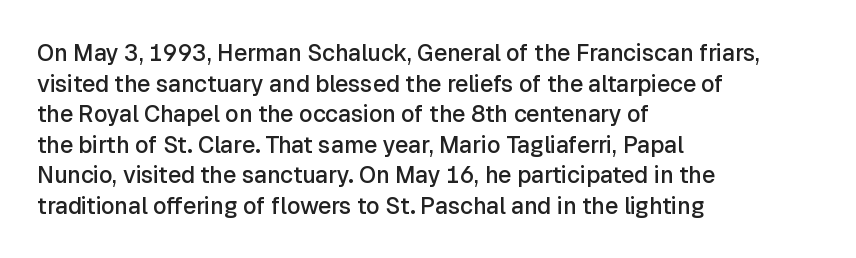
Q: Is the text bold? A: Semi-bold.
Q: Is the text italic (slanted)? A: No, it is upright.
Q: Is the text underlined? A: No.
Q: How is the paragraph aligned? A: Left-aligned.
Q: Is the spacing between letters normal or unusually wide? A: Normal.
Q: Is the spacing between lines tight, normal or loose? A: Normal.
